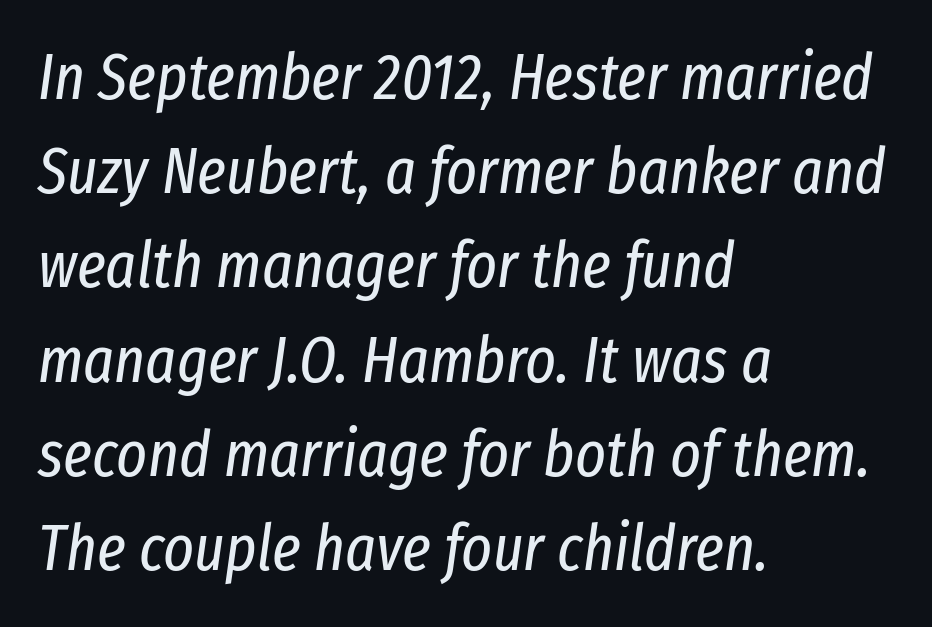
{"italic": "yes", "lean": "right", "slant_degrees": 8, "bold": "no", "weight": "regular", "width": "condensed", "stroke_contrast": "low", "x_height": "medium", "monospaced": "no", "underline": "no", "align": "left", "line_spacing": "normal", "line_spacing_ratio": 1.45, "letter_spacing": "normal", "letter_spacing_em": 0.0, "glyph_px": 65}
